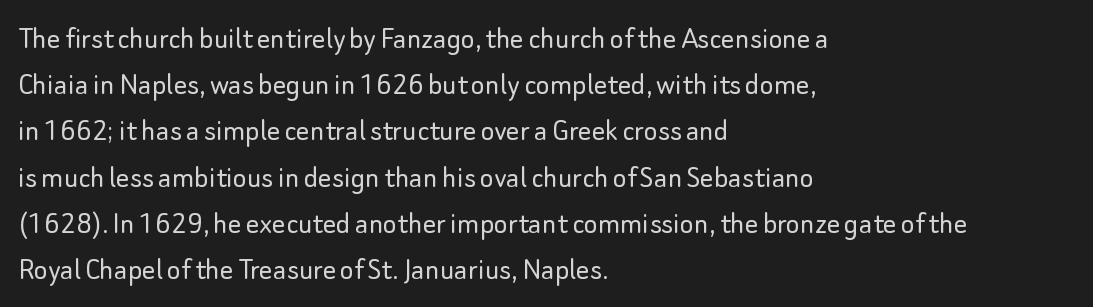
The strokes carry an ordinary text weight at most. Letters rest on an invisible, unmarked baseline. You could not count columns in this text — the font is proportionally spaced. Regarding serifs, this sample does without them. Is the block centered? No — it sits flush against the left margin.
